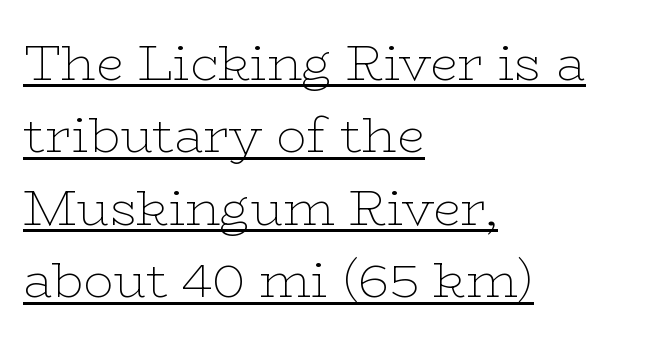
{"serif": "yes", "italic": "no", "bold": "no", "weight": "thin", "width": "wide", "stroke_contrast": "low", "x_height": "medium", "monospaced": "no", "underline": "yes", "align": "left", "line_spacing": "normal", "line_spacing_ratio": 1.45, "letter_spacing": "normal", "letter_spacing_em": 0.0, "glyph_px": 50}
